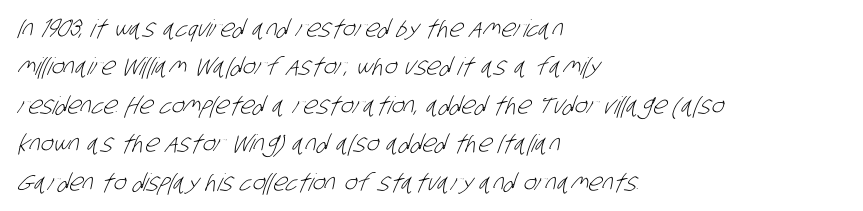
The image shows 24 px text type; set left-aligned, normal line spacing (1.6x), normal letter spacing, not underlined.
